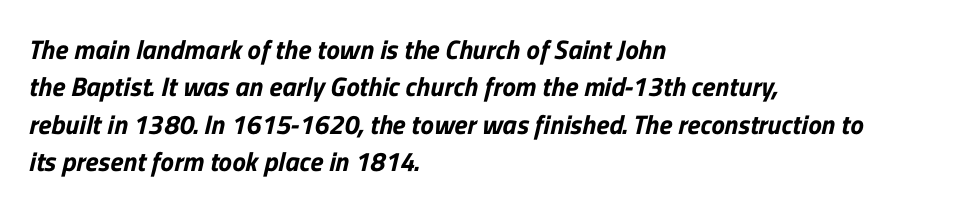
The image shows 27 px text type; set left-aligned, normal line spacing (1.38x), normal letter spacing, not underlined.
